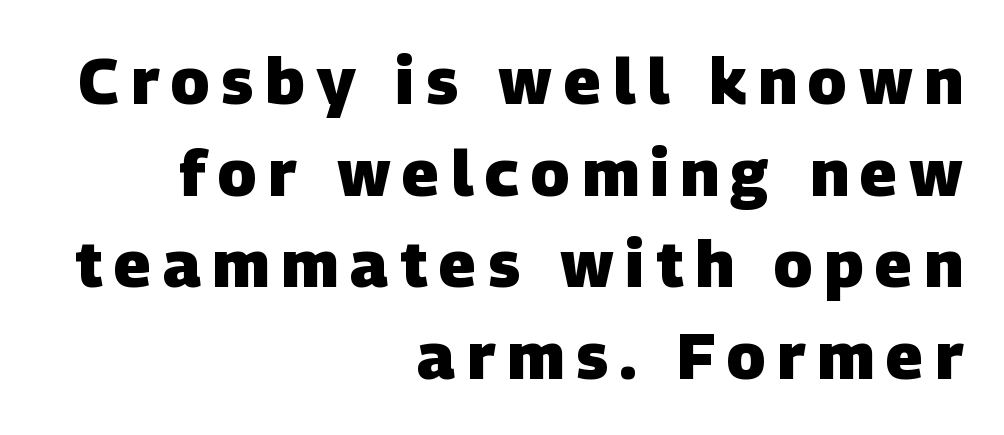
{"serif": "no", "bold": "yes", "weight": "heavy", "width": "normal", "stroke_contrast": "low", "x_height": "large", "monospaced": "no", "underline": "no", "align": "right", "line_spacing": "normal", "line_spacing_ratio": 1.41, "glyph_px": 65}
